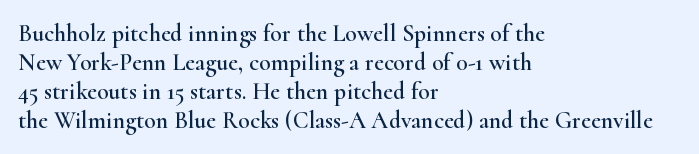
The area under the type is left untouched. Is the block centered? No — it sits flush against the left margin. Default kerning and tracking; the words read as compact shapes. Is there any slant? The stems are plumb.
